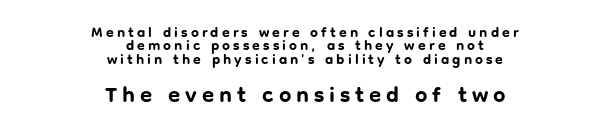
Short and long lines alike share a common midpoint. What stands out about the letter spacing? Its width — letters are far apart. Compared with an ordinary text face, these strokes are far heavier — a full bold. Vertical spacing — tight. The block sitting lower on the canvas is the one with enlarged characters.
